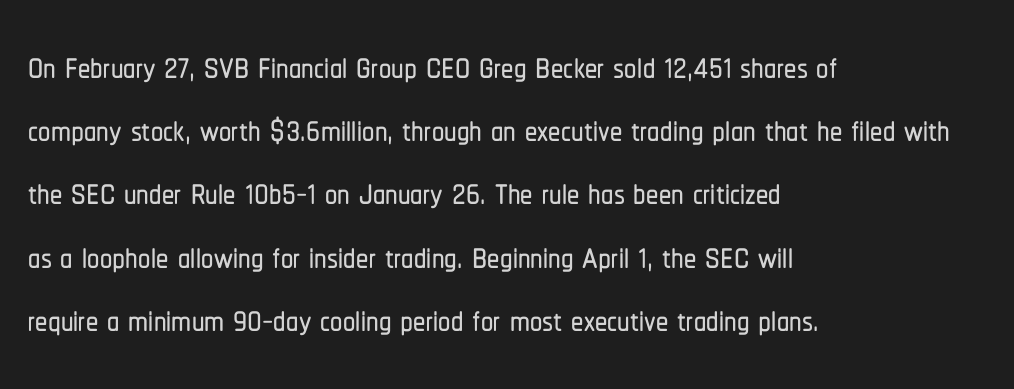
{"serif": "no", "italic": "no", "width": "condensed", "stroke_contrast": "low", "x_height": "medium", "monospaced": "no", "underline": "no", "align": "left", "line_spacing": "normal", "line_spacing_ratio": 1.29, "letter_spacing": "normal", "letter_spacing_em": 0.0, "glyph_px": 49}
